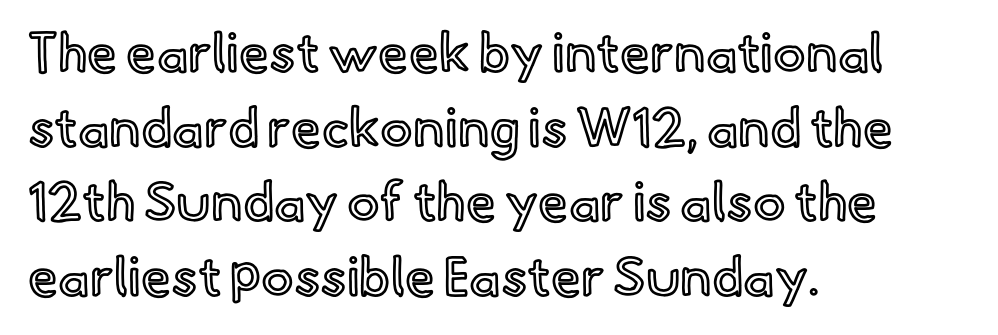
Q: Is the text italic (slanted)? A: No, it is upright.
Q: Is the text underlined? A: No.
Q: How is the paragraph aligned? A: Left-aligned.
Q: Is the spacing between letters normal or unusually wide? A: Normal.
Q: Is the spacing between lines tight, normal or loose? A: Normal.
Q: Width (condensed, normal, or wide)? A: Normal.
Q: x-height? A: Small.
Q: Monospaced? A: No.
